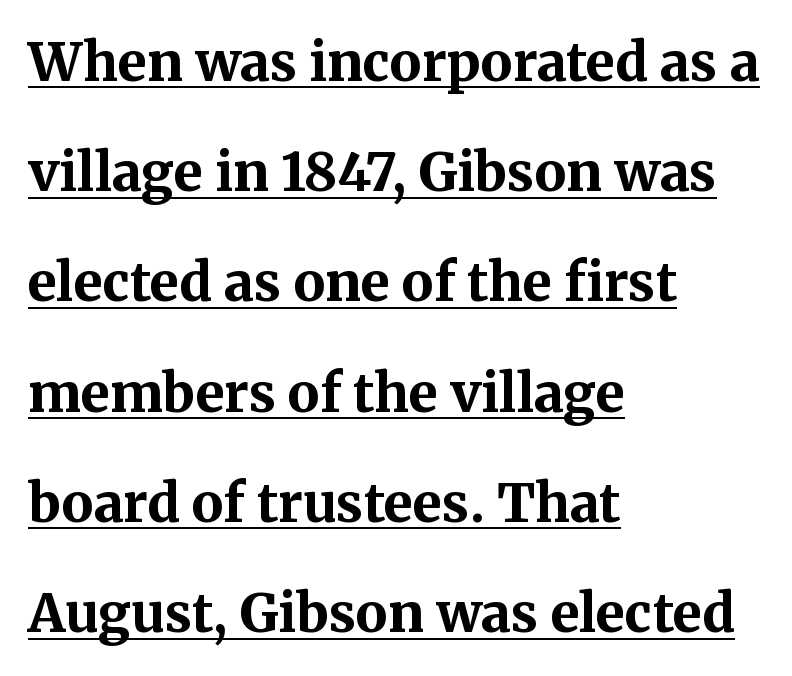
You'd pick this weight for a headline — it's a proper bold. All the whitespace from short lines collects on the right. This sample uses plain, unmodified letter spacing. Quick note: underline on.
